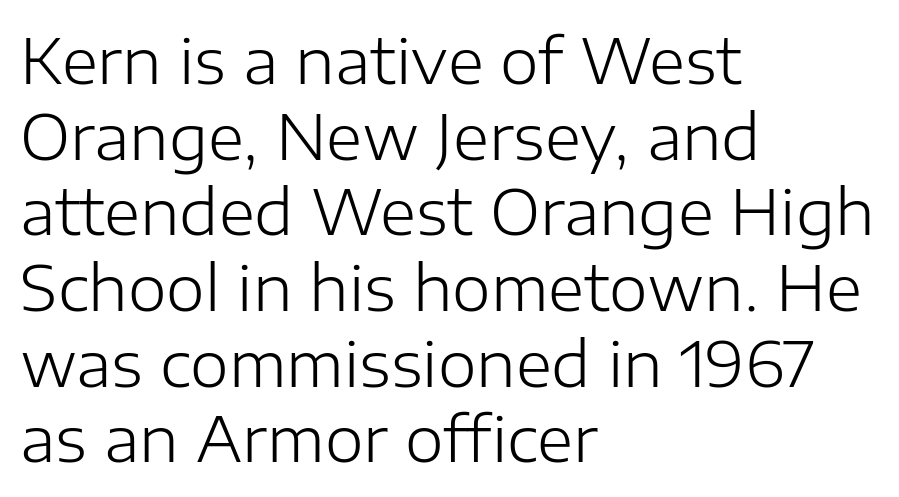
Q: Is the text bold? A: No.
Q: Is the text italic (slanted)? A: No, it is upright.
Q: Is the typeface a serif or a sans-serif typeface? A: Sans-serif.
Q: Is the text underlined? A: No.
Q: How is the paragraph aligned? A: Left-aligned.
Q: Is the spacing between letters normal or unusually wide? A: Normal.
Q: Width (condensed, normal, or wide)? A: Normal.
Q: Stroke contrast? A: Low.
Q: x-height? A: Medium.
Q: Monospaced? A: No.
